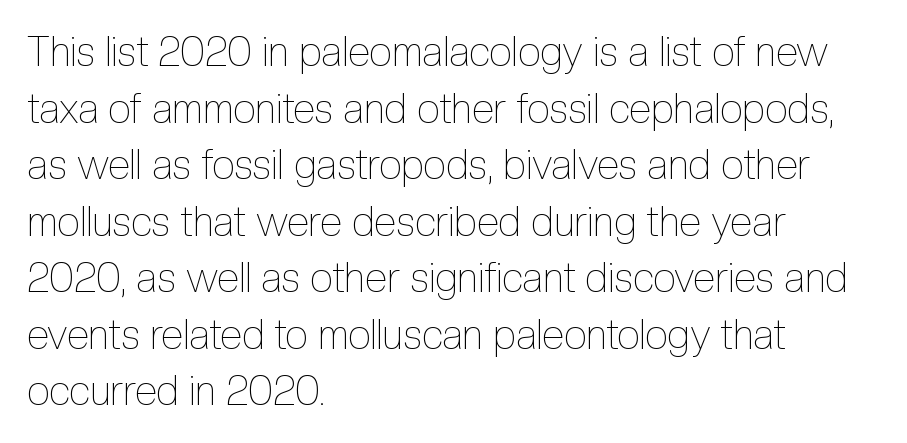
{"italic": "no", "bold": "no", "weight": "thin", "width": "condensed", "x_height": "medium", "monospaced": "no", "underline": "no", "align": "left", "line_spacing": "normal", "line_spacing_ratio": 1.38, "letter_spacing": "normal", "letter_spacing_em": 0.0, "glyph_px": 41}
